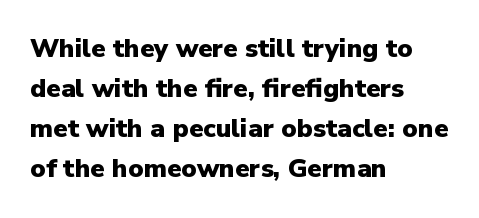
{"italic": "no", "bold": "yes", "underline": "no", "align": "left", "line_spacing": "normal", "line_spacing_ratio": 1.54, "letter_spacing": "normal", "letter_spacing_em": 0.0, "glyph_px": 26}
